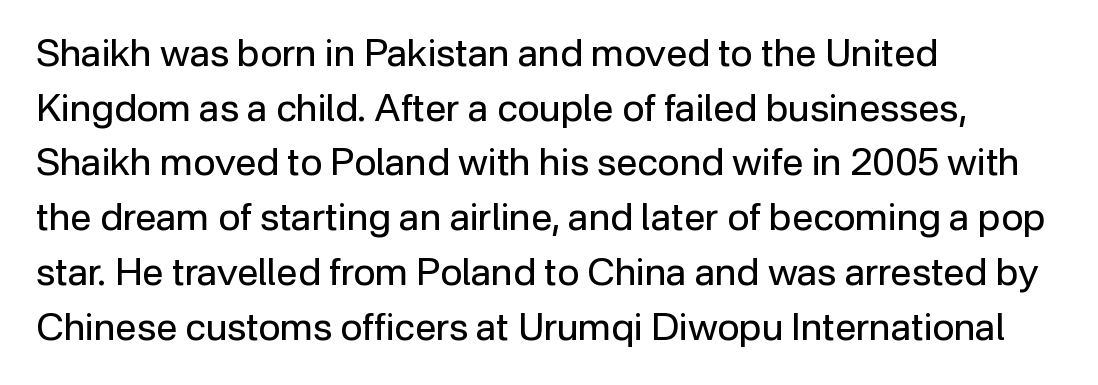
{"serif": "no", "italic": "no", "bold": "no", "weight": "regular", "width": "normal", "stroke_contrast": "low", "x_height": "medium", "monospaced": "no", "underline": "no", "align": "left", "line_spacing": "normal", "line_spacing_ratio": 1.44, "letter_spacing": "normal", "letter_spacing_em": 0.0, "glyph_px": 38}
